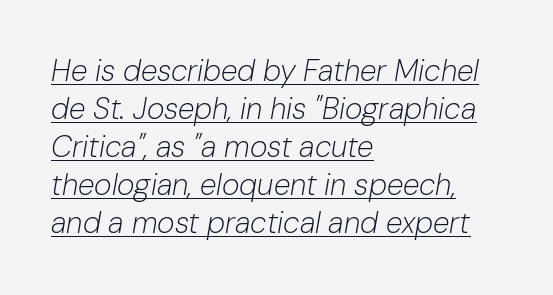
Whoever set this chose a conventional vertical rhythm. Each line of the rendering has a horizontal stroke beneath the glyphs. Compared with a centered layout, this one pins lines to the left instead. The rendering uses natural spacing where letterforms have individual widths. Honestly, the letter spacing is just normal — you wouldn't notice it. The passage shown leans; its letterforms are oblique.
